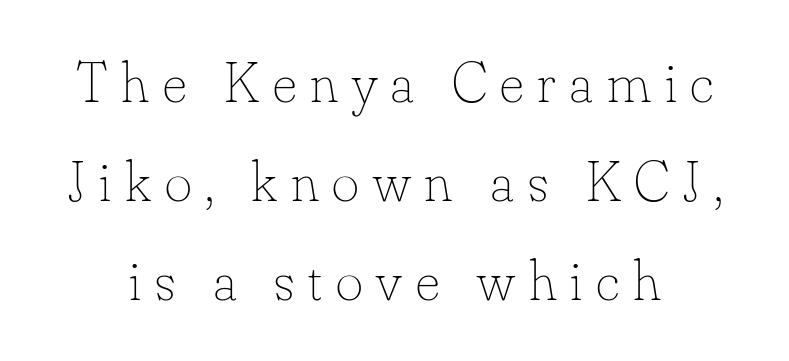
{"italic": "no", "bold": "no", "weight": "thin", "width": "normal", "stroke_contrast": "low", "x_height": "small", "monospaced": "no", "underline": "no", "line_spacing_ratio": 1.71, "letter_spacing": "wide", "letter_spacing_em": 0.24, "glyph_px": 58}
